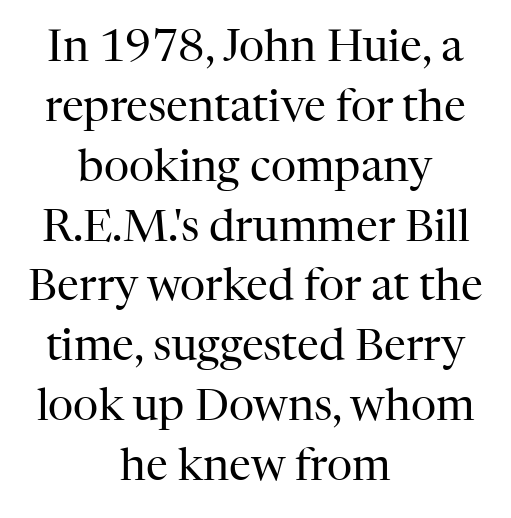
Q: Is the text bold? A: No.
Q: Is the text italic (slanted)? A: No, it is upright.
Q: Is the typeface a serif or a sans-serif typeface? A: Serif.
Q: Is the text underlined? A: No.
Q: How is the paragraph aligned? A: Centered.
Q: Is the spacing between letters normal or unusually wide? A: Normal.
Q: Is the spacing between lines tight, normal or loose? A: Normal.
Q: Width (condensed, normal, or wide)? A: Normal.
Q: Stroke contrast? A: High.
Q: x-height? A: Medium.
Q: Monospaced? A: No.
